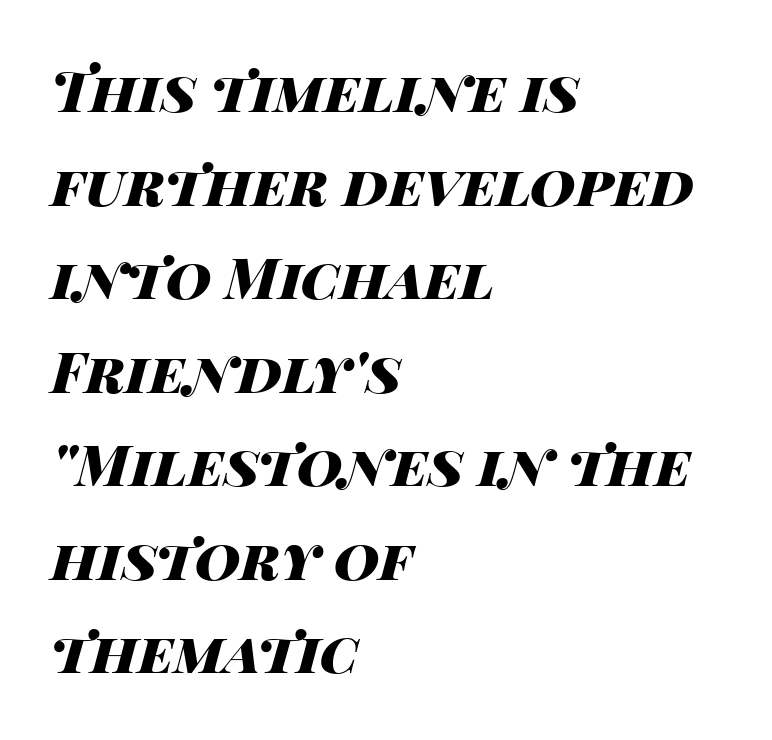
{"italic": "yes", "lean": "right", "slant_degrees": 14, "bold": "yes", "weight": "heavy", "width": "wide", "stroke_contrast": "high", "x_height": "large", "monospaced": "no", "underline": "no", "align": "left", "line_spacing": "normal", "line_spacing_ratio": 1.67, "letter_spacing": "normal", "letter_spacing_em": 0.0, "glyph_px": 56}
